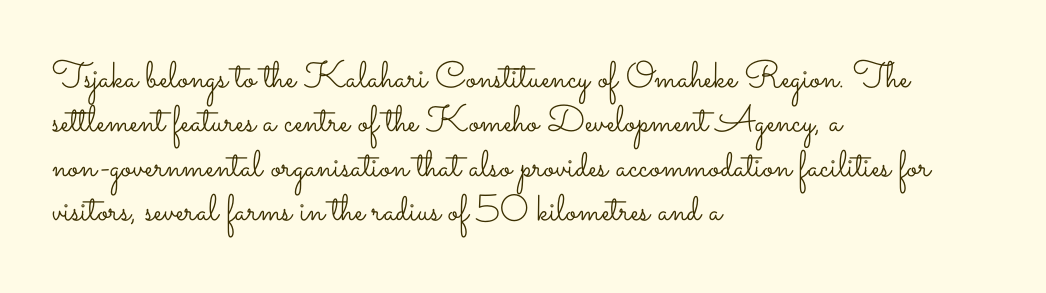
{"bold": "no", "weight": "light", "width": "wide", "stroke_contrast": "low", "x_height": "small", "monospaced": "no", "underline": "no", "align": "left", "line_spacing_ratio": 1.2, "letter_spacing": "normal", "letter_spacing_em": 0.0, "glyph_px": 37}
